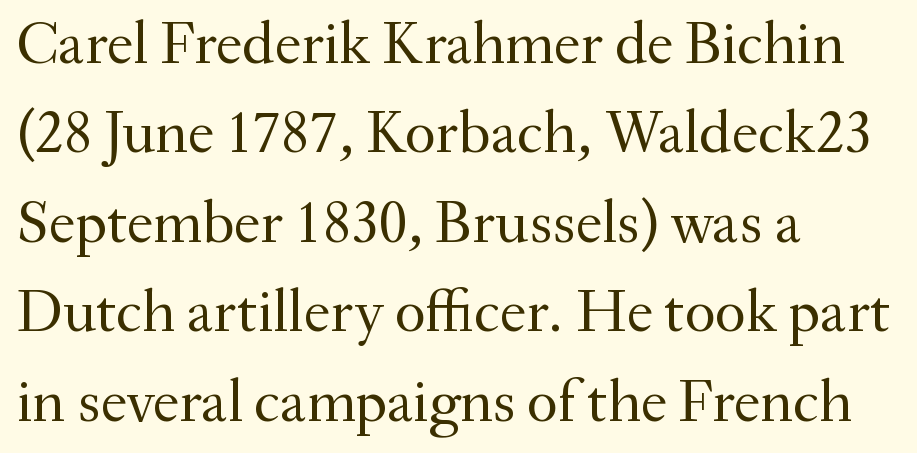
Q: Is the text bold? A: No.
Q: Is the text italic (slanted)? A: No, it is upright.
Q: Is the typeface a serif or a sans-serif typeface? A: Serif.
Q: Is the text underlined? A: No.
Q: How is the paragraph aligned? A: Left-aligned.
Q: Is the spacing between letters normal or unusually wide? A: Normal.
Q: Is the spacing between lines tight, normal or loose? A: Normal.
Q: Width (condensed, normal, or wide)? A: Normal.
Q: Stroke contrast? A: Medium.
Q: x-height? A: Small.
Q: Monospaced? A: No.
